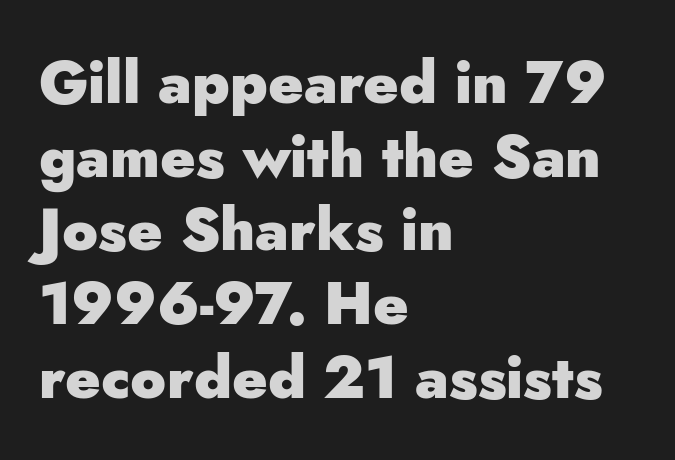
The passage shown is typed in a proportional face where columns would drift. The baseline area is clear. A roman cut, with each character standing at attention. Between one letter and the next there's only the usual sliver of space. The passage shown is typeset with a sans-serif family.
